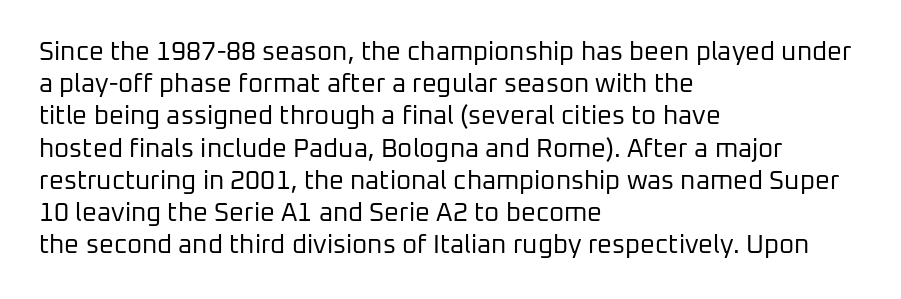
No letter is thick-stroked: the sample isn't bold. The lettering stays uniformly vertical, giving the passage a roman look. This sample uses plain, unmodified letter spacing. These lines stack with their left ends in a neat column. The gap between lines stays unmarked.
